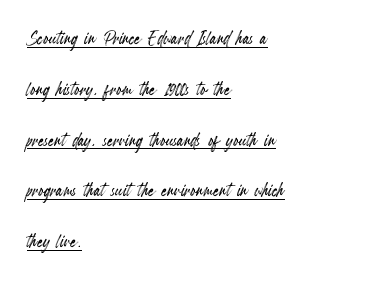
The vertical gap from one line to the next is large. Glance below the letters and you will spot a drawn line. The type is set solid horizontally, with unmodified tracking. The lines in this sample share a left origin and differ only in where they stop.
